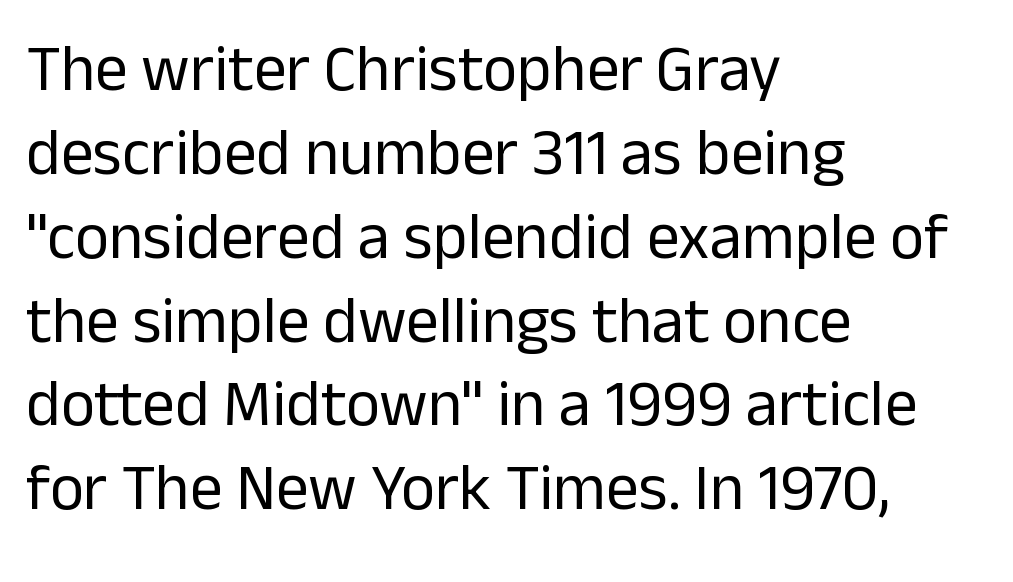
The image shows 65 px regular-weight sans-serif type, upright; set left-aligned, normal line spacing (1.29x), normal letter spacing, not underlined; low stroke contrast and a medium x-height.
